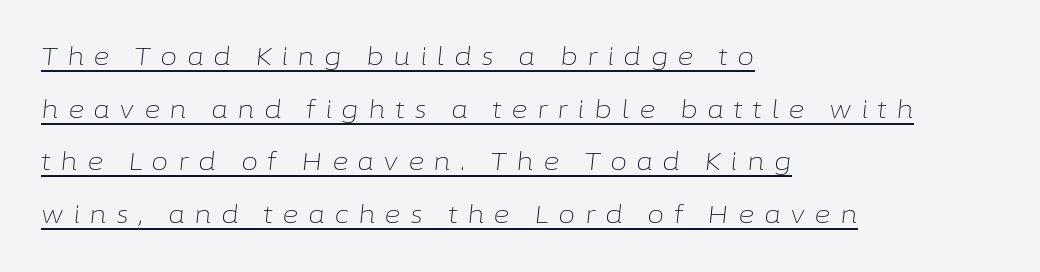
{"italic": "yes", "lean": "right", "slant_degrees": 6, "bold": "no", "underline": "yes", "align": "left", "line_spacing": "loose", "line_spacing_ratio": 2.11, "letter_spacing": "wide", "letter_spacing_em": 0.37, "glyph_px": 25}
